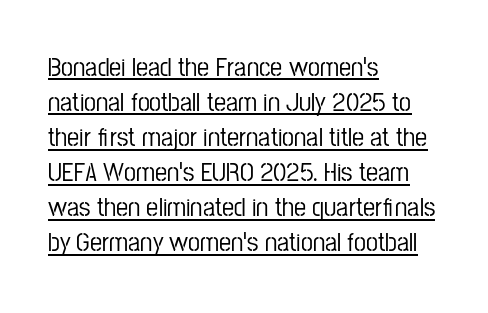
{"italic": "no", "underline": "yes", "align": "left", "line_spacing": "normal", "line_spacing_ratio": 1.3, "letter_spacing": "normal", "letter_spacing_em": 0.0, "glyph_px": 27}
